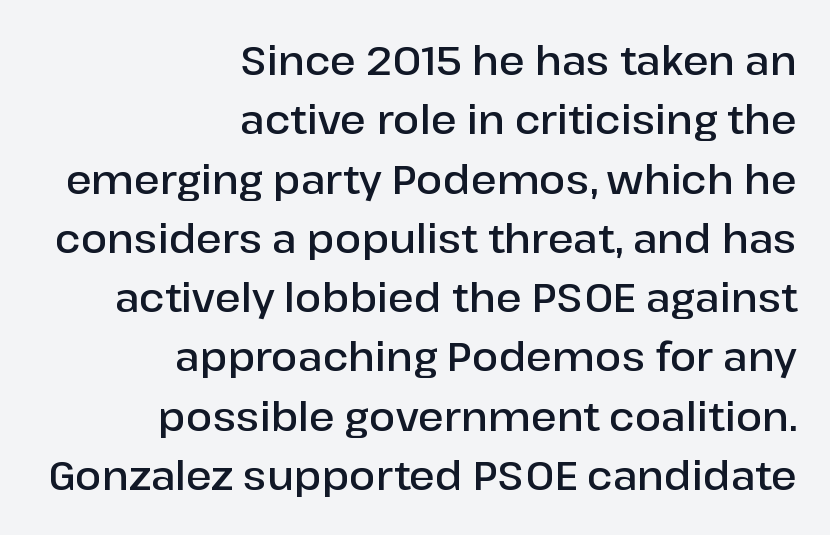
Q: Is the text bold? A: Semi-bold.
Q: Is the text italic (slanted)? A: No, it is upright.
Q: Is the typeface a serif or a sans-serif typeface? A: Sans-serif.
Q: Is the text underlined? A: No.
Q: How is the paragraph aligned? A: Right-aligned.
Q: Is the spacing between letters normal or unusually wide? A: Normal.
Q: Is the spacing between lines tight, normal or loose? A: Normal.
Q: Width (condensed, normal, or wide)? A: Normal.
Q: Stroke contrast? A: Low.
Q: x-height? A: Medium.
Q: Monospaced? A: No.
